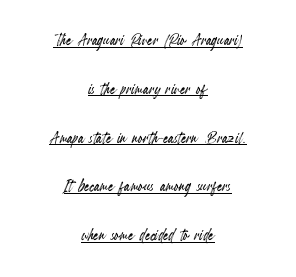
Tracking here is standard; glyphs follow each other at the usual distance. The block of text is sparse from top to bottom, with ample space between rows. The setting favours the middle, as headings and verse often do. Glance below the letters and you will spot a drawn line.
